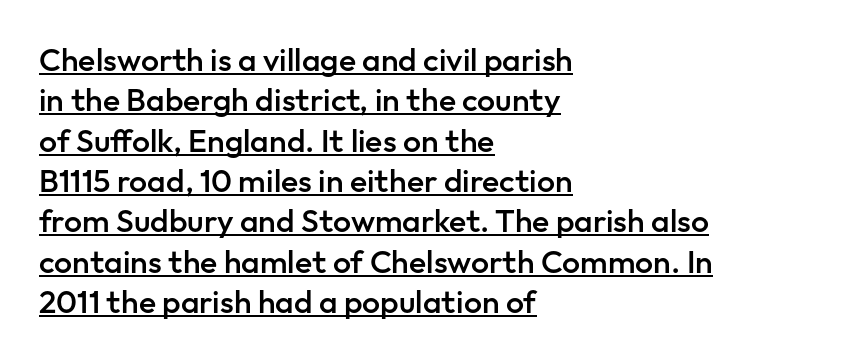
In CSS terms this would be text-align: left. The typeface chosen for these lines omits serifs. If you measured baseline to baseline, you'd find a middling distance. Each line of the rendering has a horizontal stroke beneath the glyphs.
